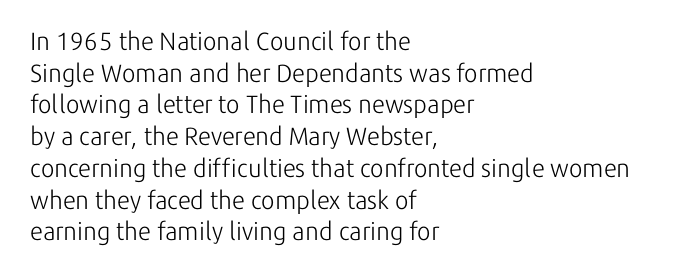
The image shows 25 px text type, upright; set left-aligned, normal line spacing (1.27x), normal letter spacing, not underlined.
